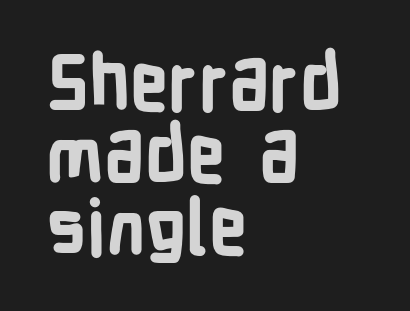
The image shows 75 px bold, condensed sans-serif type, upright; set left-aligned, tight line spacing (0.96x), normal letter spacing, not underlined; low stroke contrast and a medium x-height.
